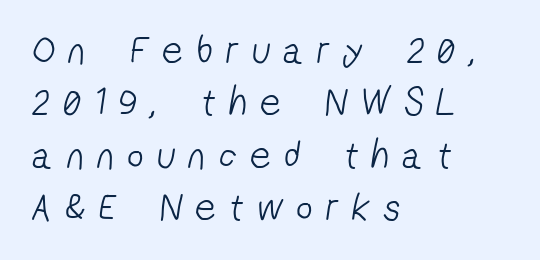
Q: Is the text bold? A: No.
Q: Is the typeface a serif or a sans-serif typeface? A: Sans-serif.
Q: Is the text underlined? A: No.
Q: How is the paragraph aligned? A: Left-aligned.
Q: Is the spacing between letters normal or unusually wide? A: Unusually wide.
Q: Is the spacing between lines tight, normal or loose? A: Normal.
Q: Width (condensed, normal, or wide)? A: Condensed.
Q: Stroke contrast? A: Low.
Q: x-height? A: Medium.
Q: Monospaced? A: No.
